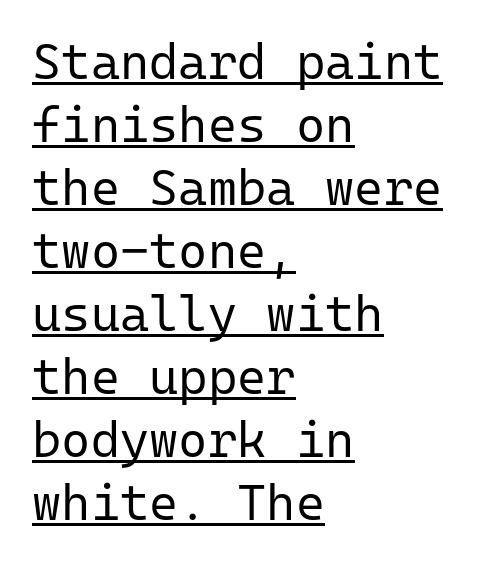
Short note: letters normally spaced. Italic: no, the glyphs are upright roman. The typesetter chose a ragged-right arrangement here. Check where the strokes stop: nothing finishes them off — pure sans. The leading is moderate, giving the passage an even texture.
